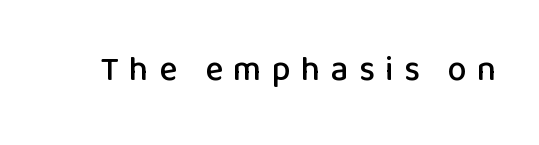
Q: Is the text italic (slanted)? A: No, it is upright.
Q: Is the typeface a serif or a sans-serif typeface? A: Sans-serif.
Q: Is the text underlined? A: No.
Q: Is the spacing between letters normal or unusually wide? A: Unusually wide.
Q: Width (condensed, normal, or wide)? A: Normal.
Q: Stroke contrast? A: Low.
Q: x-height? A: Medium.
Q: Monospaced? A: No.
